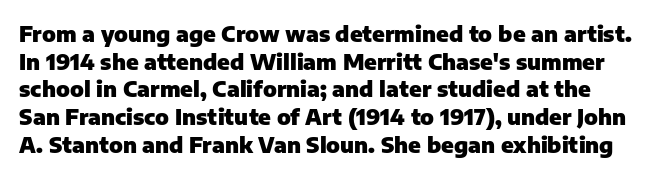
The image shows 22 px bold type, upright; set normal line spacing (1.26x), normal letter spacing, not underlined.
